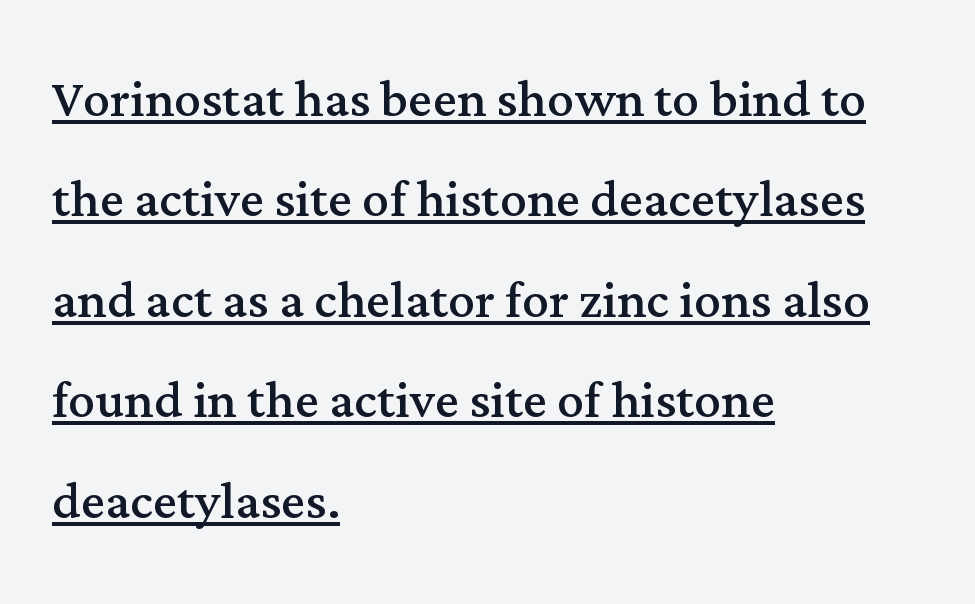
Font category for this specimen: serif. A typesetter would call this zero additional tracking. Stem width sits at or under what a default text font uses. The line-height multiplier appears to be the usual default.
